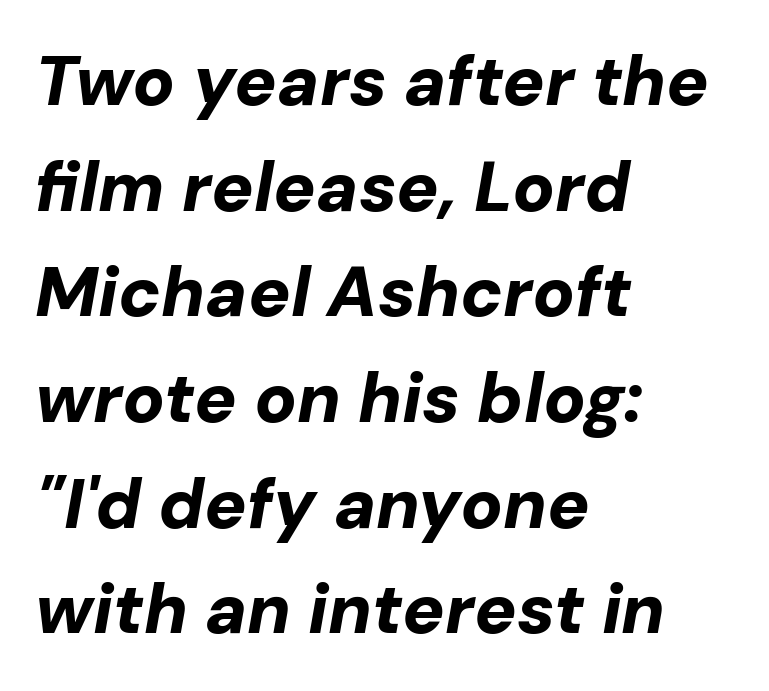
The image shows 70 px bold type, italic (leaning right); set left-aligned, normal line spacing (1.51x), normal letter spacing, not underlined; low stroke contrast and a medium x-height.
